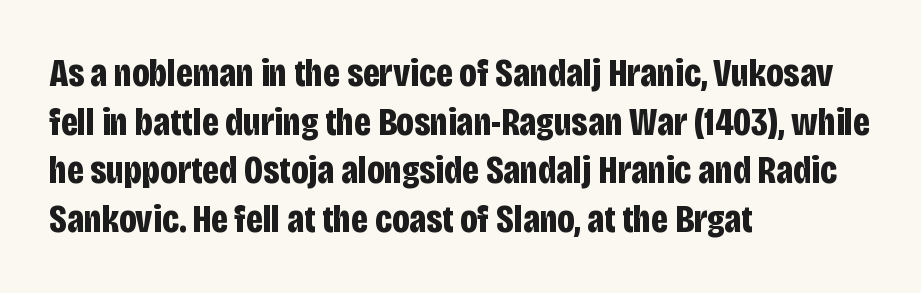
The tracking reads as untouched default to a designer's eye. In terms of leading, this rendering sits right in the middle. The setting favours the left margin, as ordinary paragraphs usually do. Is this a fixed-width face? No — the glyphs have proportional, varying widths. The gap between lines stays unmarked. This is the regular roman posture of the typeface.
